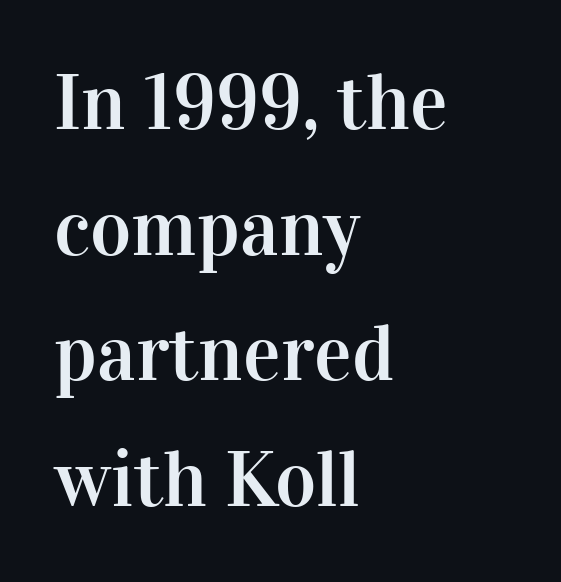
Q: Is the text italic (slanted)? A: No, it is upright.
Q: Is the typeface a serif or a sans-serif typeface? A: Serif.
Q: Is the text underlined? A: No.
Q: How is the paragraph aligned? A: Left-aligned.
Q: Is the spacing between letters normal or unusually wide? A: Normal.
Q: Is the spacing between lines tight, normal or loose? A: Normal.
Q: Width (condensed, normal, or wide)? A: Normal.
Q: Stroke contrast? A: High.
Q: x-height? A: Medium.
Q: Monospaced? A: No.
